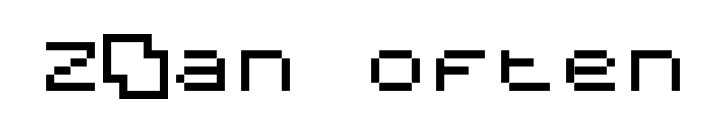
{"serif": "no", "italic": "no", "width": "normal", "stroke_contrast": "medium", "x_height": "large", "underline": "no", "letter_spacing": "normal", "letter_spacing_em": 0.0, "glyph_px": 65}
